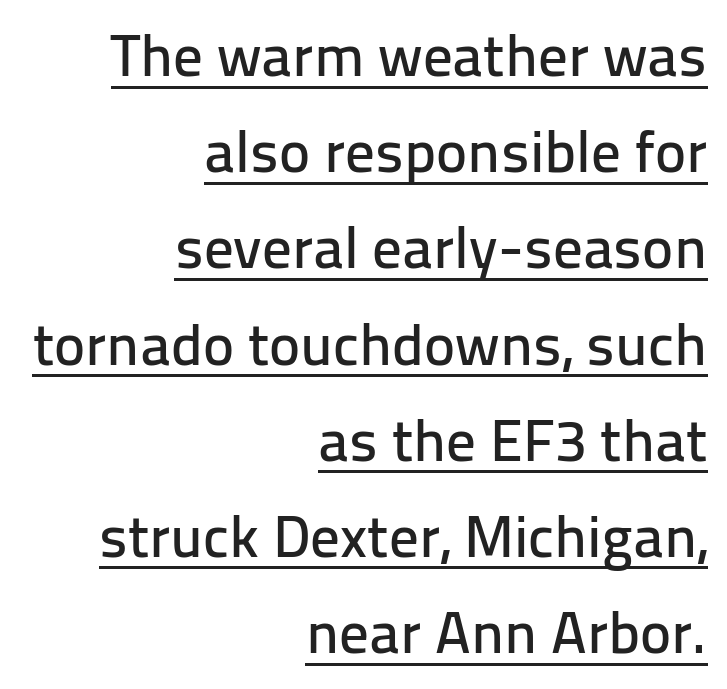
{"serif": "no", "italic": "no", "width": "normal", "stroke_contrast": "low", "x_height": "medium", "monospaced": "no", "underline": "yes", "align": "right", "line_spacing": "normal", "line_spacing_ratio": 1.63, "letter_spacing": "normal", "letter_spacing_em": 0.0, "glyph_px": 59}
